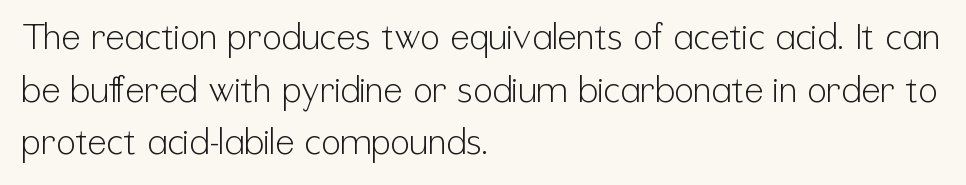
Typeset ragged right — the left edge is the straight one. Bare-footed words on every line. Looks like regular typesetting: each glyph gets only the width it needs. This sample uses plain, unmodified letter spacing. The line-height multiplier appears to be the usual default. Weight: in the light-to-regular range.
